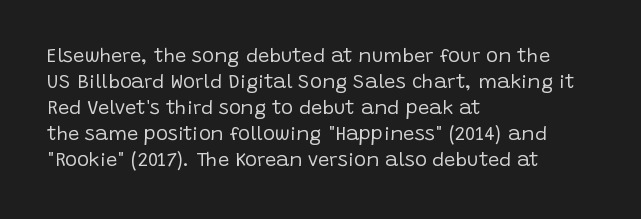
Where is the straight margin? On the left. This sample keeps an unexceptional amount of space between lines. The typesetting does not lean heavy: it is not bold. The gaps between neighbouring characters are ordinary and unremarkable. A clean baseline with only descenders dipping below it.
